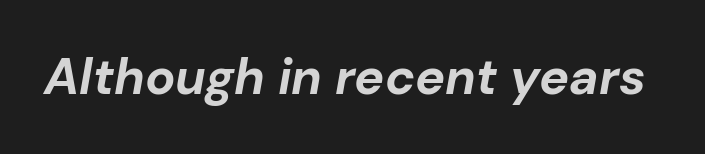
The image shows 50 px bold type, italic (leaning right); set normal letter spacing, not underlined; low stroke contrast and a medium x-height.
